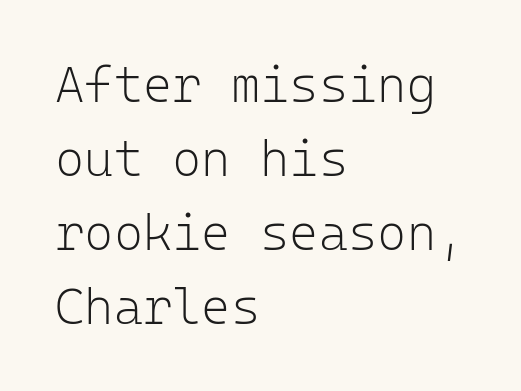
The image shows 50 px light sans-serif type, upright, monospaced; set left-aligned, normal line spacing (1.48x), normal letter spacing, not underlined; low stroke contrast and a medium x-height.
